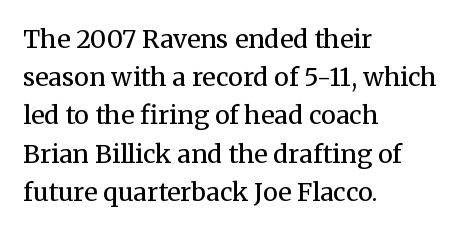
The glyphs are unaccompanied by any horizontal stroke below them. Posture: vertical. These lines keep a tight, regular rhythm from letter to letter. Interline gaps are of average width in this sample. The paragraph shown leans on its left margin.
